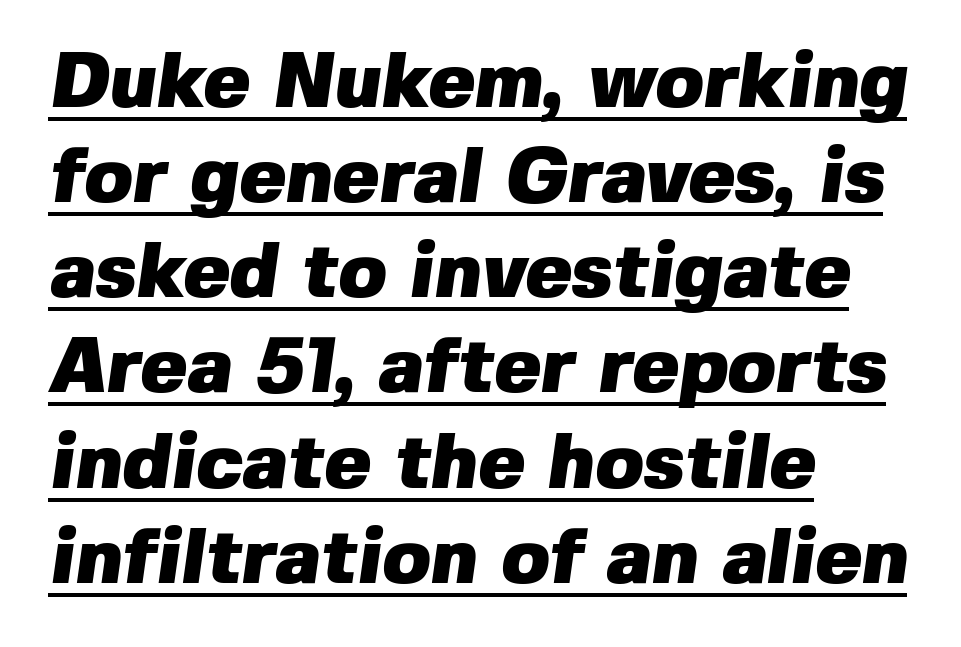
The image shows 78 px heavy sans-serif type; set left-aligned, line spacing 1.22x, normal letter spacing, underlined; low stroke contrast and a medium x-height.
